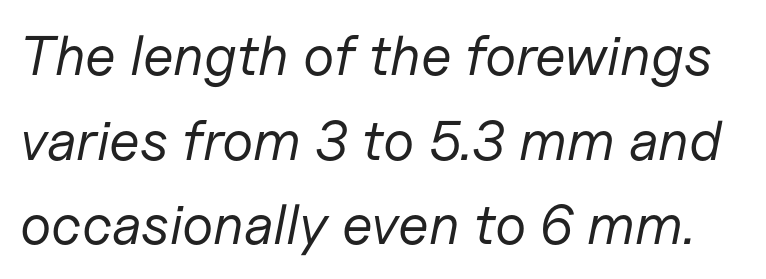
Q: Is the text bold? A: No.
Q: Is the text italic (slanted)? A: Yes, it leans right by about 11 degrees.
Q: Is the text underlined? A: No.
Q: Is the spacing between letters normal or unusually wide? A: Normal.
Q: Is the spacing between lines tight, normal or loose? A: Normal.
Q: Width (condensed, normal, or wide)? A: Normal.
Q: Stroke contrast? A: Low.
Q: x-height? A: Medium.
Q: Monospaced? A: No.
